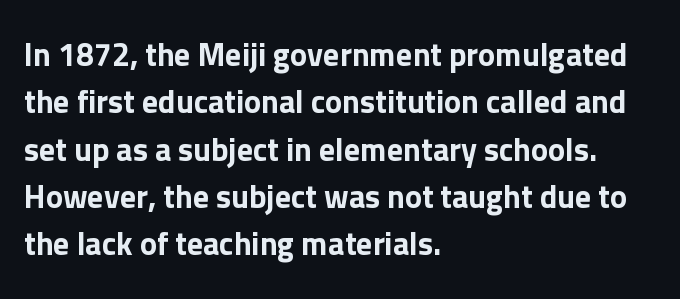
The image shows 32 px sans-serif type, upright; set left-aligned, normal line spacing (1.48x), normal letter spacing, not underlined; low stroke contrast and a medium x-height.
